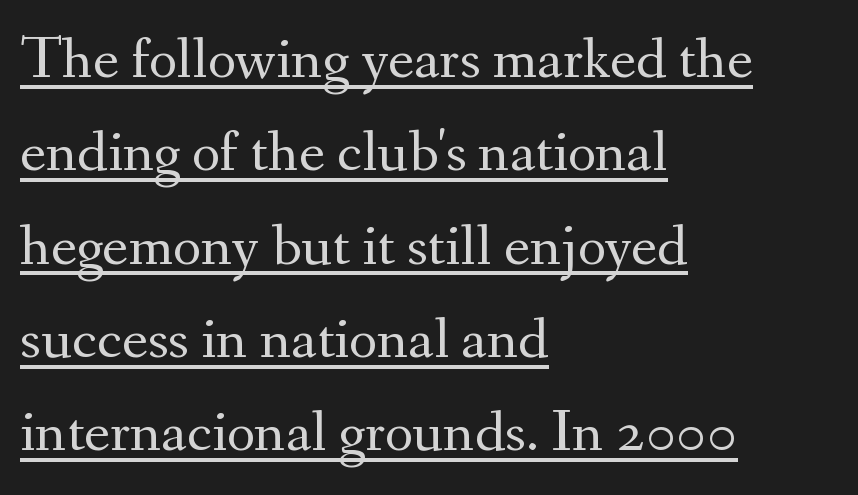
Q: Is the text bold? A: No.
Q: Is the text italic (slanted)? A: No, it is upright.
Q: Is the typeface a serif or a sans-serif typeface? A: Serif.
Q: Is the text underlined? A: Yes.
Q: How is the paragraph aligned? A: Left-aligned.
Q: Is the spacing between letters normal or unusually wide? A: Normal.
Q: Is the spacing between lines tight, normal or loose? A: Normal.
Q: Width (condensed, normal, or wide)? A: Normal.
Q: Stroke contrast? A: Medium.
Q: x-height? A: Small.
Q: Monospaced? A: No.
